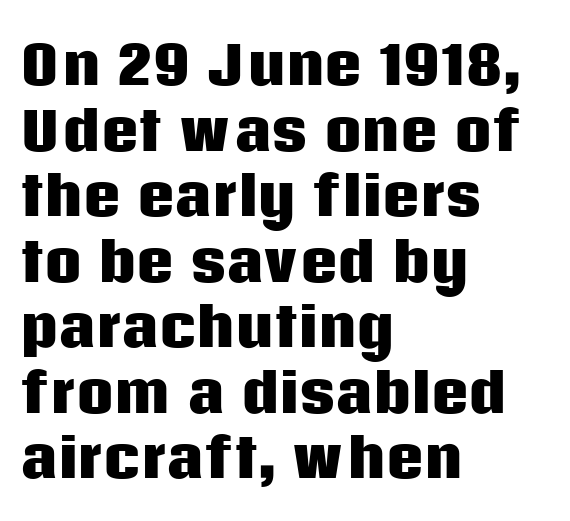
The image shows 52 px heavy sans-serif type, upright; set left-aligned, normal line spacing (1.26x), normal letter spacing, not underlined; low stroke contrast and a large x-height.
